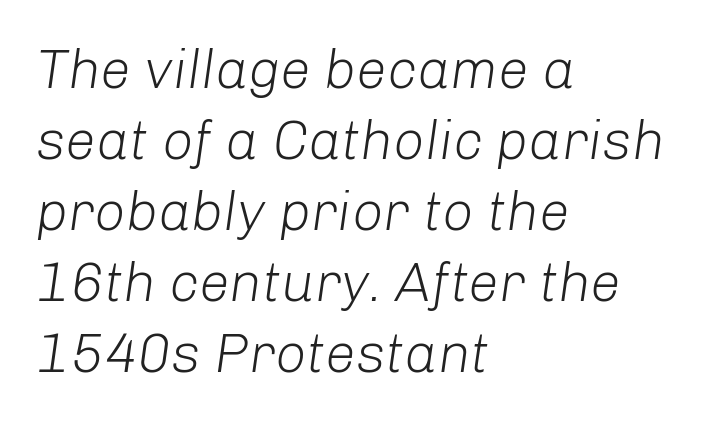
Q: Is the text bold? A: No.
Q: Is the text italic (slanted)? A: Yes, it leans right by about 8 degrees.
Q: Is the text underlined? A: No.
Q: How is the paragraph aligned? A: Left-aligned.
Q: Is the spacing between letters normal or unusually wide? A: Normal.
Q: Is the spacing between lines tight, normal or loose? A: Normal.
Q: Width (condensed, normal, or wide)? A: Normal.
Q: Stroke contrast? A: Low.
Q: x-height? A: Medium.
Q: Monospaced? A: No.
